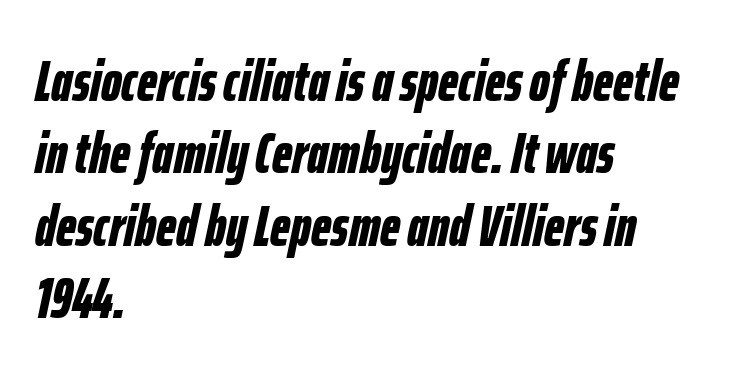
Nobody drew a line under any word here. This rendering uses left alignment, leaving the right contour irregular. A typesetter would call this proportional, since set widths differ per character. Vertical spacing — default. Set as a true bold cut, around the 700 mark.
